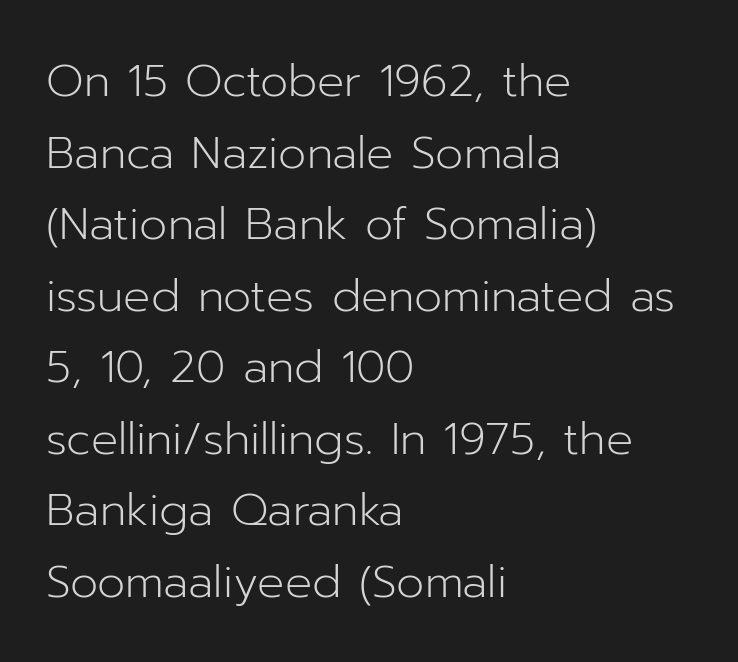
On a weight scale, this lands at 450 or below. Plain, unruled lines of type. Where is the straight margin? On the left. Leading matches the norm, producing a regular column.
